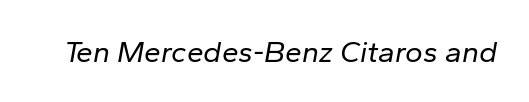
This rendering leaves character spacing at its baseline value. Is the type slanted? Yes — the strokes lean at a clear angle. The strokes are not fattened; the text isn't bold. The letters advance in unequal steps, a hallmark of proportional type. No word sits above an underline.
